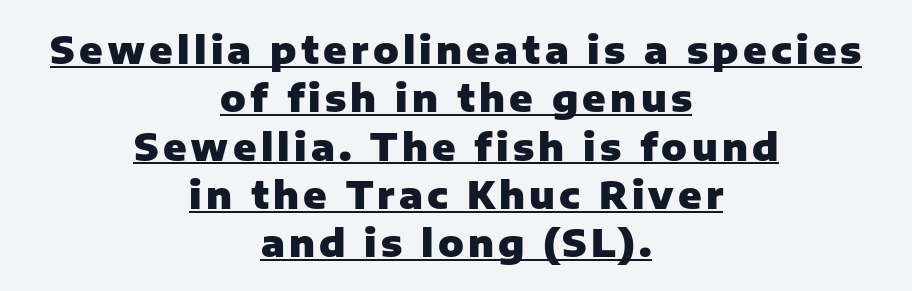
Notice how the stems are strictly vertical — no italics here. Does the type have serifs? No, each stem ends abruptly. Every word sits above its own underline. In terms of leading, this rendering sits right in the middle. Set as a true bold cut, around the 700 mark. Casual observation: everything's sitting right in the middle.
